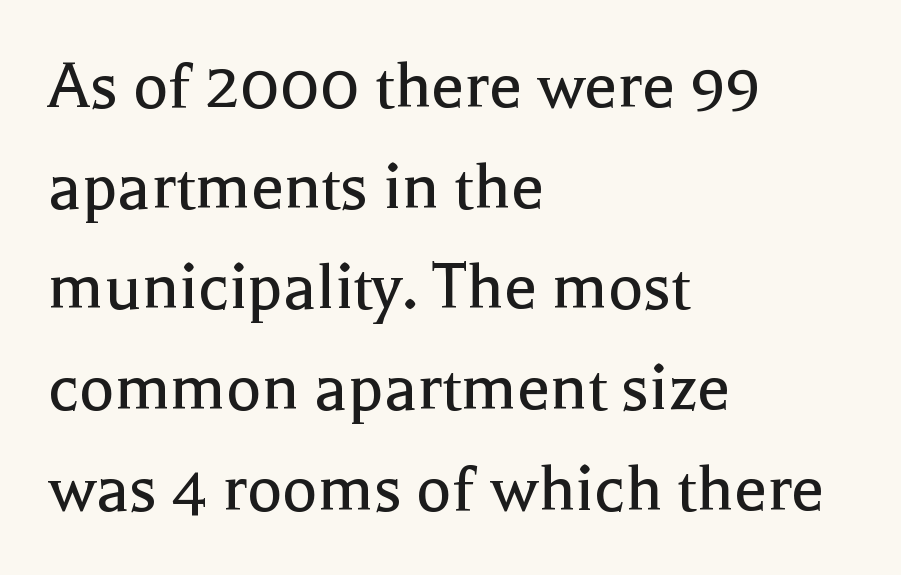
Rule under the text: the space is simply empty. Is this a fixed-width face? No — the glyphs have proportional, varying widths. The designer left line spacing at the default. If you drew a line through each stem, it would be perfectly vertical.
